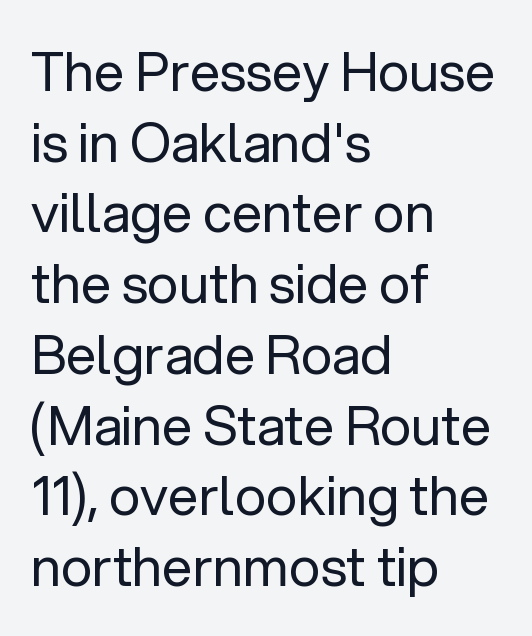
These lines are rendered in a variable-pitch font. A typesetter would mark this as roman, not italic. Letter spacing: default. Rows of type keep a routine distance in the vertical direction. Descenders are the only things crossing below the line. This reads as an unemphasized weight, regular at the heaviest.
